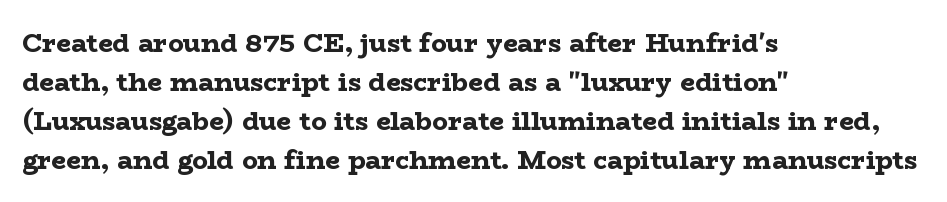
{"italic": "no", "bold": "yes", "underline": "no", "align": "left", "line_spacing": "normal", "line_spacing_ratio": 1.5, "letter_spacing": "normal", "letter_spacing_em": 0.0, "glyph_px": 26}
